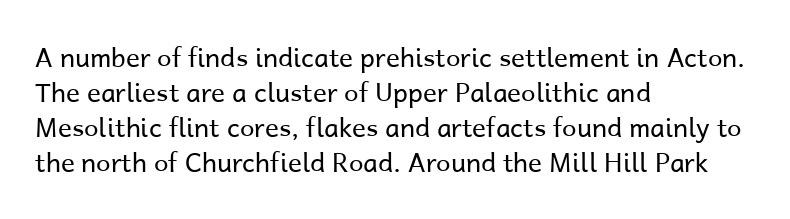
{"italic": "no", "bold": "no", "underline": "no", "align": "left", "line_spacing": "normal", "line_spacing_ratio": 1.35, "letter_spacing": "normal", "letter_spacing_em": 0.0, "glyph_px": 26}
